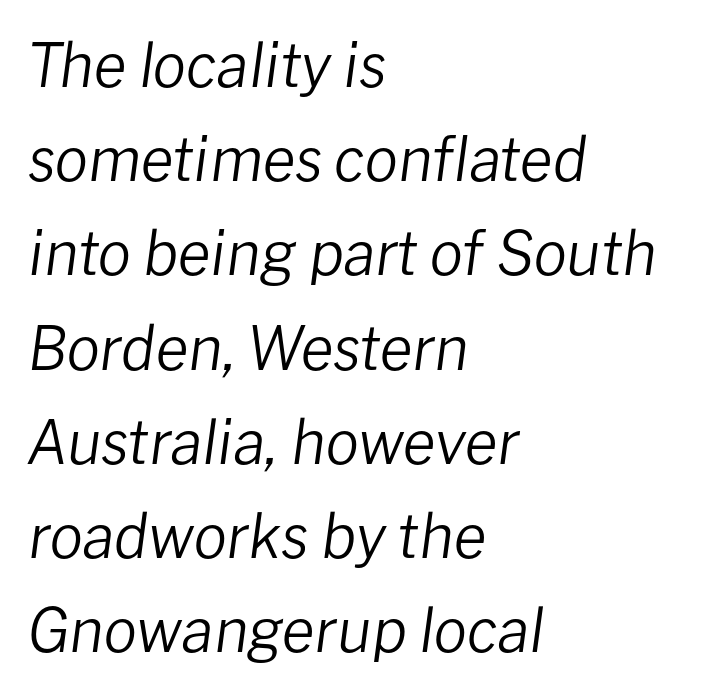
The image shows 60 px regular-weight type, italic (leaning right); set left-aligned, normal line spacing (1.57x), normal letter spacing, not underlined; low stroke contrast and a medium x-height.
